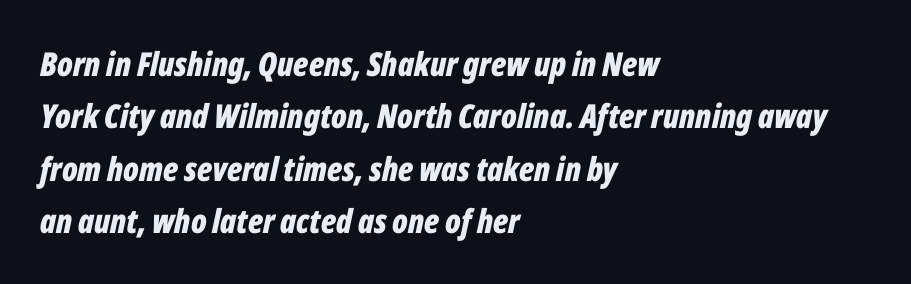
Q: Is the text bold? A: Yes.
Q: Is the text italic (slanted)? A: Yes, it leans right by about 12 degrees.
Q: Is the text underlined? A: No.
Q: How is the paragraph aligned? A: Left-aligned.
Q: Is the spacing between letters normal or unusually wide? A: Normal.
Q: Is the spacing between lines tight, normal or loose? A: Normal.
Q: Width (condensed, normal, or wide)? A: Condensed.
Q: Stroke contrast? A: Low.
Q: x-height? A: Medium.
Q: Monospaced? A: No.
